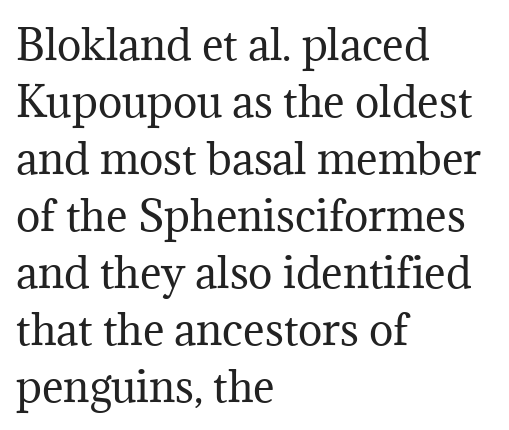
The image shows 41 px regular-weight serif type, upright; set left-aligned, normal line spacing (1.39x), normal letter spacing, not underlined; medium stroke contrast and a medium x-height.
